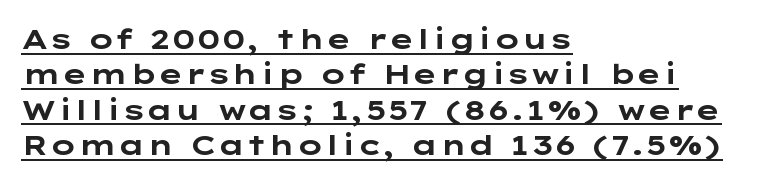
Q: Is the text bold? A: Yes.
Q: Is the text italic (slanted)? A: No, it is upright.
Q: Is the typeface a serif or a sans-serif typeface? A: Sans-serif.
Q: Is the text underlined? A: Yes.
Q: How is the paragraph aligned? A: Left-aligned.
Q: Is the spacing between letters normal or unusually wide? A: Normal.
Q: Is the spacing between lines tight, normal or loose? A: Normal.
Q: Width (condensed, normal, or wide)? A: Wide.
Q: Stroke contrast? A: Low.
Q: x-height? A: Medium.
